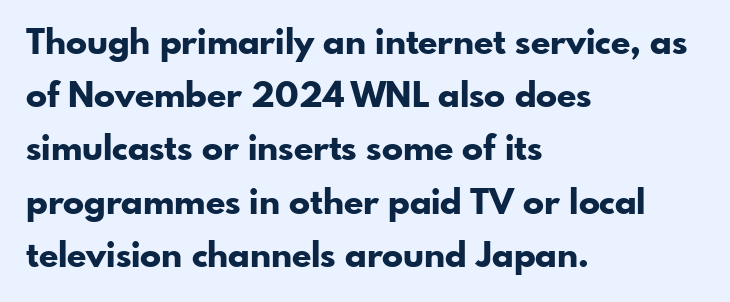
Q: Is the text bold? A: Yes.
Q: Is the text italic (slanted)? A: No, it is upright.
Q: Is the typeface a serif or a sans-serif typeface? A: Sans-serif.
Q: Is the text underlined? A: No.
Q: How is the paragraph aligned? A: Left-aligned.
Q: Is the spacing between letters normal or unusually wide? A: Normal.
Q: Is the spacing between lines tight, normal or loose? A: Normal.
Q: Width (condensed, normal, or wide)? A: Normal.
Q: Stroke contrast? A: Low.
Q: x-height? A: Small.
Q: Monospaced? A: No.
